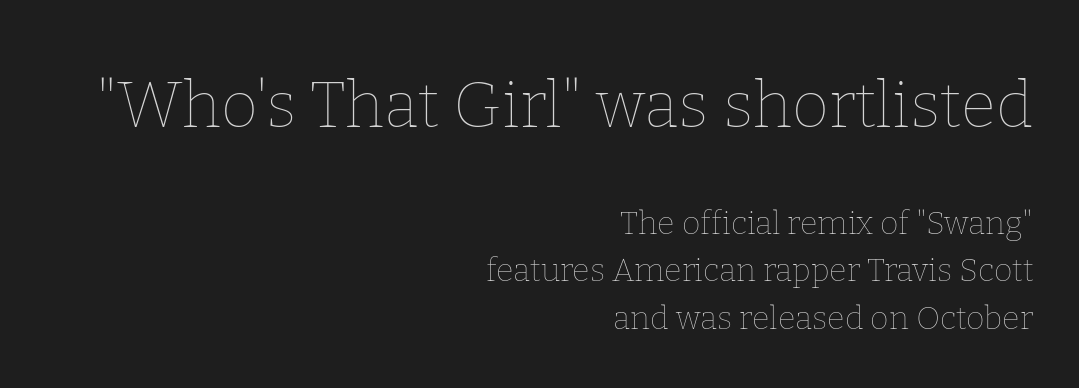
The image shows 64 px thin type, upright; set right-aligned, normal line spacing (1.49x), normal letter spacing, not underlined; the first (top) block is 2.0x larger; low stroke contrast and a medium x-height.
